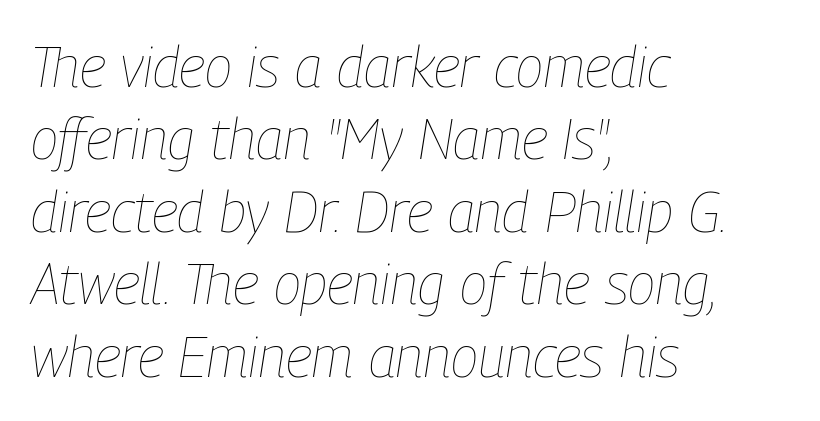
Any mark beneath the type? The region is blank. Vertical stems look standard width or narrower in stroke. The tracking reads as untouched default to a designer's eye. These lines are rendered in a variable-pitch font. Layout note: lines flush left. The lines sit at an ordinary, default distance from one another.
